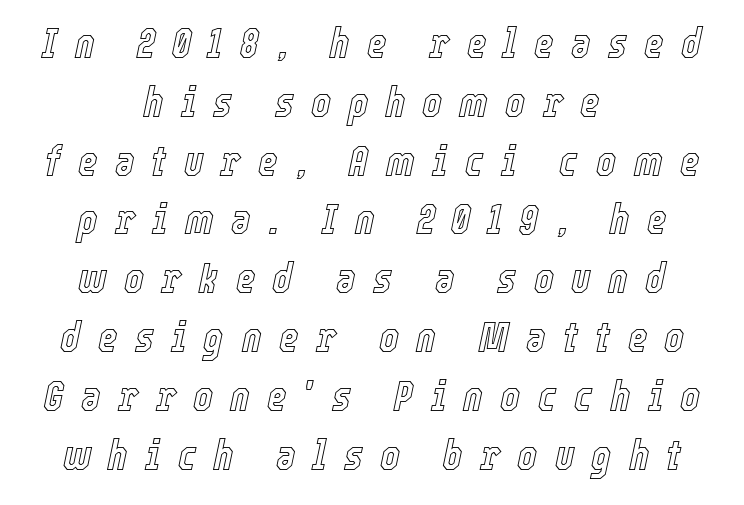
These lines are rendered in a variable-pitch font. Does the leading feel generous? No, just average. The letters are spread apart with noticeably loose tracking. Tall strokes in this sample are angled rather than plumb. The compositor balanced each line on the midline. The space beneath each line is pristine and unruled.
